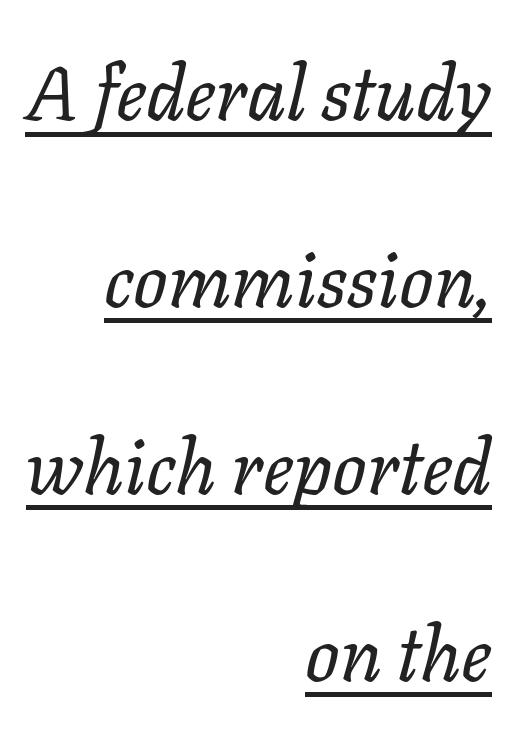
Is this a fixed-width face? No — the glyphs have proportional, varying widths. Underlining? Definitely there. Letters have the restrained weight of plain body copy at most. Yep, that's italic — everything's leaning.
